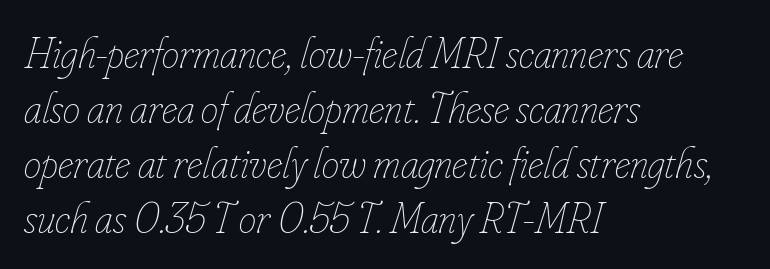
The image shows 44 px thin, condensed type, italic (leaning right); set left-aligned, normal line spacing (1.25x), normal letter spacing, not underlined; low stroke contrast and a small x-height.
